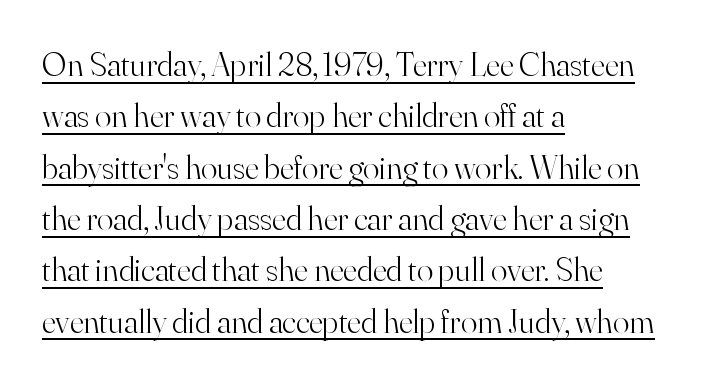
Q: Is the text bold? A: No.
Q: Is the text italic (slanted)? A: No, it is upright.
Q: Is the typeface a serif or a sans-serif typeface? A: Serif.
Q: Is the text underlined? A: Yes.
Q: How is the paragraph aligned? A: Left-aligned.
Q: Is the spacing between letters normal or unusually wide? A: Normal.
Q: Is the spacing between lines tight, normal or loose? A: Normal.
Q: Width (condensed, normal, or wide)? A: Normal.
Q: Stroke contrast? A: High.
Q: x-height? A: Small.
Q: Monospaced? A: No.
